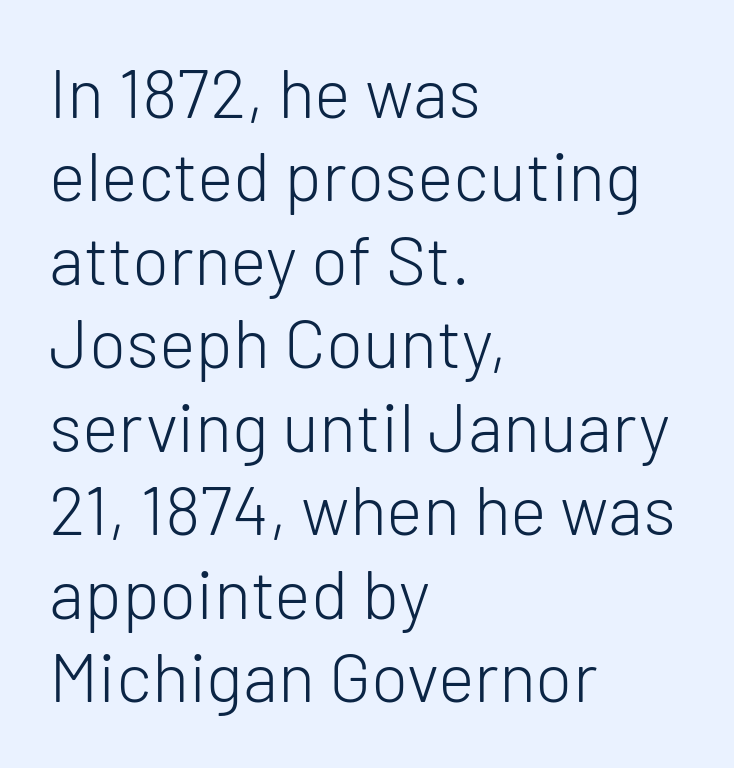
{"serif": "no", "italic": "no", "bold": "no", "weight": "light", "width": "normal", "stroke_contrast": "low", "x_height": "medium", "monospaced": "no", "underline": "no", "align": "left", "line_spacing_ratio": 1.21, "letter_spacing": "normal", "letter_spacing_em": 0.0, "glyph_px": 69}
